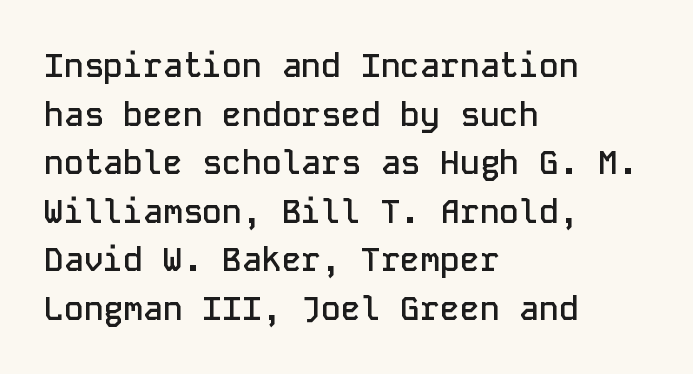
Q: Is the text bold? A: Semi-bold.
Q: Is the text italic (slanted)? A: No, it is upright.
Q: Is the typeface a serif or a sans-serif typeface? A: Sans-serif.
Q: Is the text underlined? A: No.
Q: How is the paragraph aligned? A: Left-aligned.
Q: Is the spacing between letters normal or unusually wide? A: Normal.
Q: Is the spacing between lines tight, normal or loose? A: Normal.
Q: Width (condensed, normal, or wide)? A: Normal.
Q: Stroke contrast? A: Low.
Q: x-height? A: Medium.
Q: Monospaced? A: Yes.
